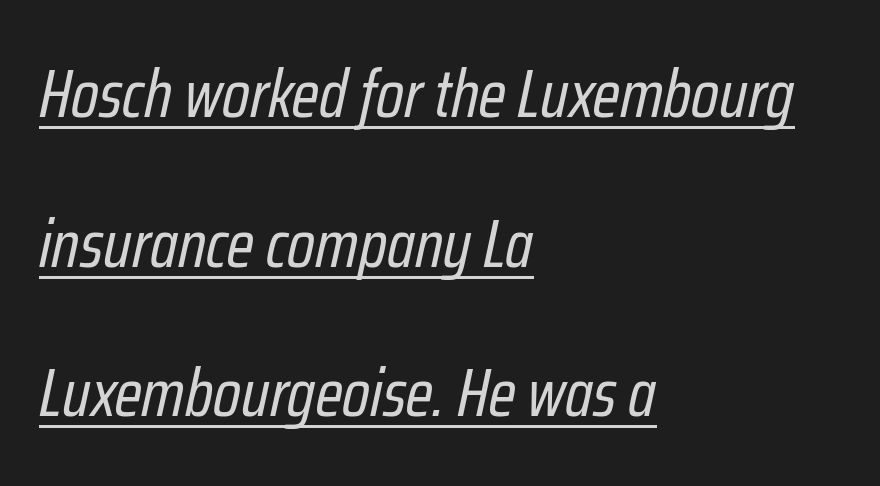
Q: Is the text bold? A: No.
Q: Is the text italic (slanted)? A: Yes, it leans right by about 12 degrees.
Q: Is the text underlined? A: Yes.
Q: How is the paragraph aligned? A: Left-aligned.
Q: Is the spacing between letters normal or unusually wide? A: Normal.
Q: Is the spacing between lines tight, normal or loose? A: Loose.
Q: Width (condensed, normal, or wide)? A: Condensed.
Q: Stroke contrast? A: Low.
Q: x-height? A: Medium.
Q: Monospaced? A: No.
